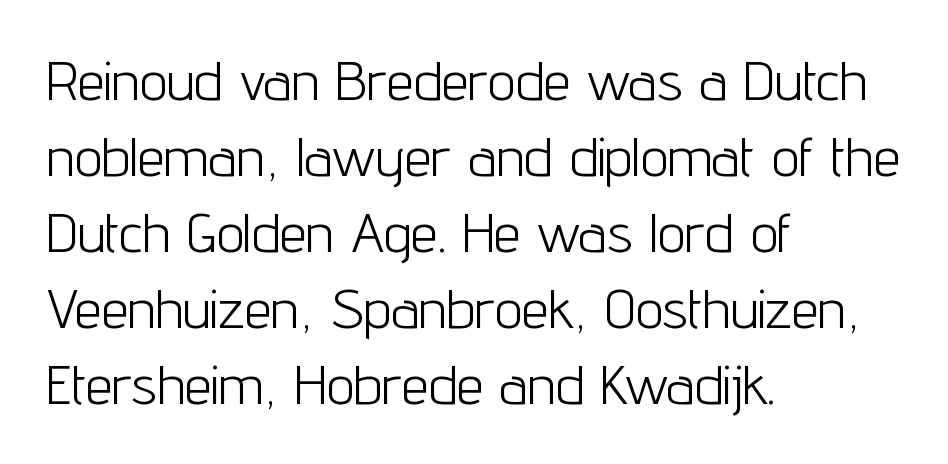
Q: Is the text bold? A: No.
Q: Is the text italic (slanted)? A: No, it is upright.
Q: Is the typeface a serif or a sans-serif typeface? A: Sans-serif.
Q: Is the text underlined? A: No.
Q: How is the paragraph aligned? A: Left-aligned.
Q: Is the spacing between letters normal or unusually wide? A: Normal.
Q: Is the spacing between lines tight, normal or loose? A: Normal.
Q: Width (condensed, normal, or wide)? A: Condensed.
Q: Stroke contrast? A: Low.
Q: x-height? A: Medium.
Q: Monospaced? A: No.
